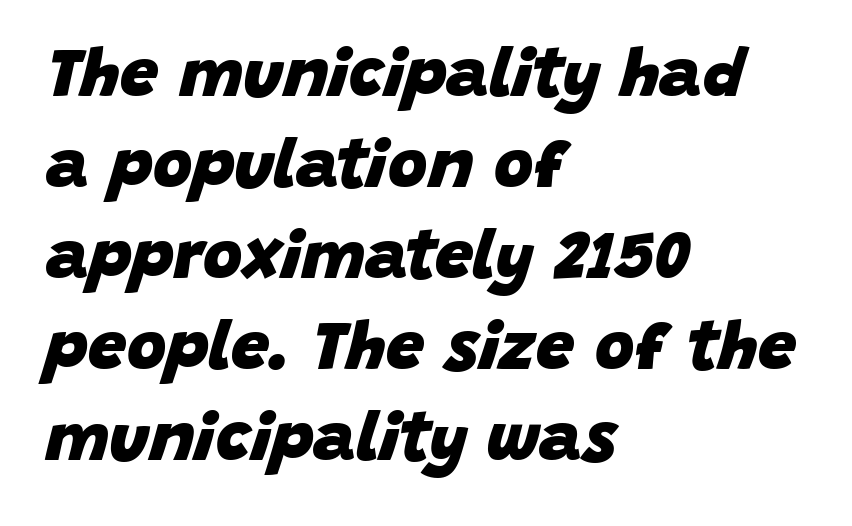
{"italic": "yes", "lean": "right", "slant_degrees": 15, "bold": "yes", "weight": "heavy", "width": "normal", "stroke_contrast": "low", "x_height": "large", "monospaced": "no", "underline": "no", "align": "left", "line_spacing": "normal", "line_spacing_ratio": 1.34, "letter_spacing": "normal", "letter_spacing_em": 0.0, "glyph_px": 68}
